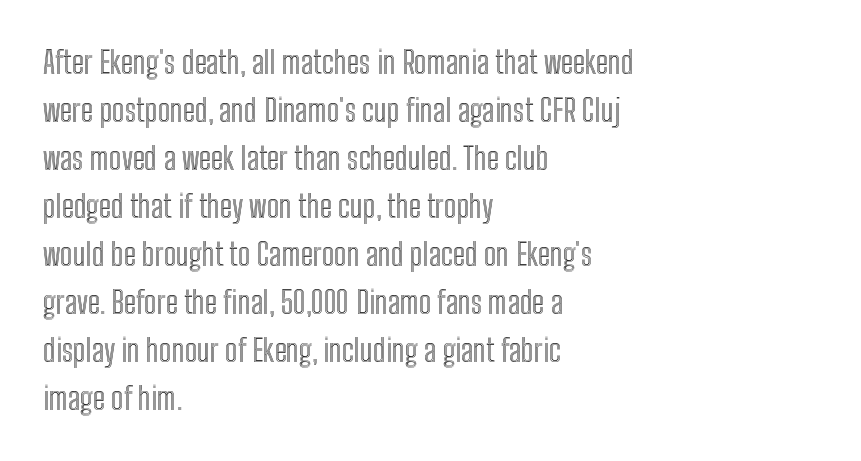
{"italic": "no", "width": "condensed", "x_height": "medium", "monospaced": "no", "underline": "no", "align": "left", "line_spacing": "normal", "line_spacing_ratio": 1.55, "letter_spacing": "normal", "letter_spacing_em": 0.0, "glyph_px": 31}
